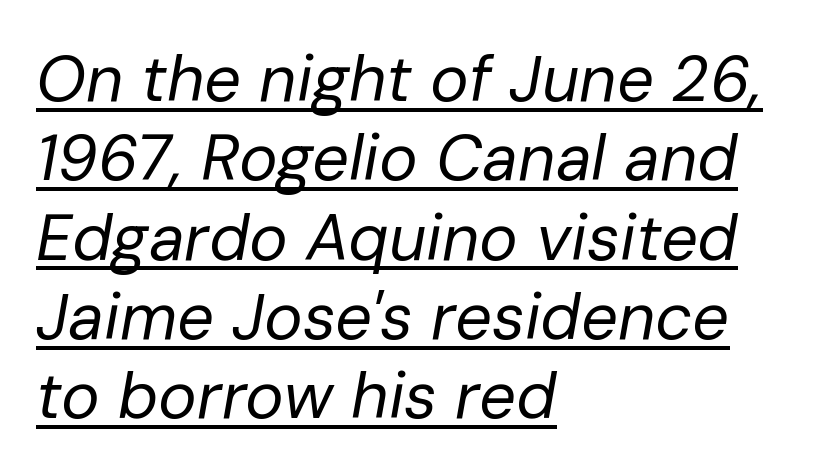
{"italic": "yes", "lean": "right", "slant_degrees": 10, "bold": "no", "weight": "regular", "width": "normal", "stroke_contrast": "low", "x_height": "medium", "monospaced": "no", "underline": "yes", "align": "left", "line_spacing_ratio": 1.22, "letter_spacing": "normal", "letter_spacing_em": 0.0, "glyph_px": 65}
